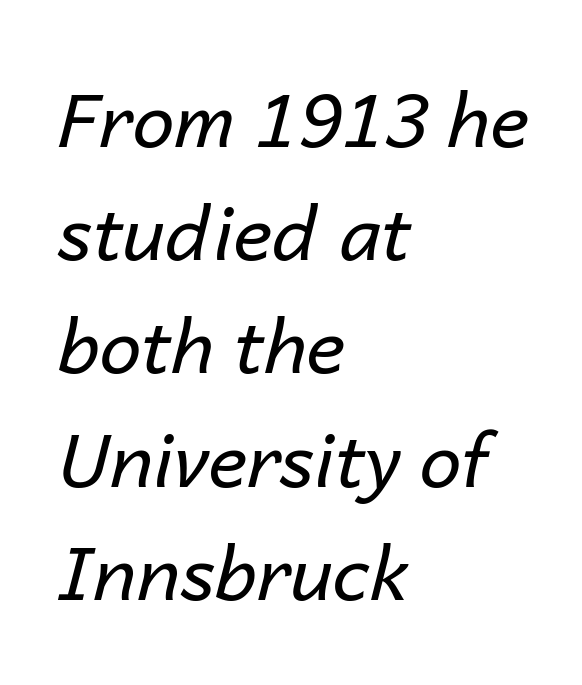
{"italic": "yes", "lean": "right", "slant_degrees": 14, "bold": "no", "weight": "regular", "width": "normal", "stroke_contrast": "low", "x_height": "medium", "monospaced": "no", "underline": "no", "align": "left", "line_spacing": "normal", "line_spacing_ratio": 1.51, "letter_spacing": "normal", "letter_spacing_em": 0.0, "glyph_px": 75}
